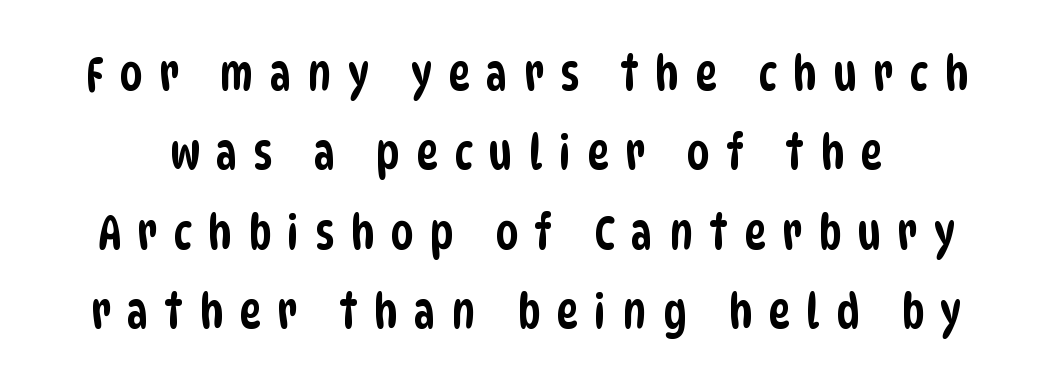
Varying glyph widths throughout — classic text-font behaviour. Reading down the column, the eye jumps a familiar distance to each next line. The designer went with a sans here, leaving each stem footless. Unmarked baselines from the first word to the last. The horizontal fit of the characters is loose and conspicuously gappy.
